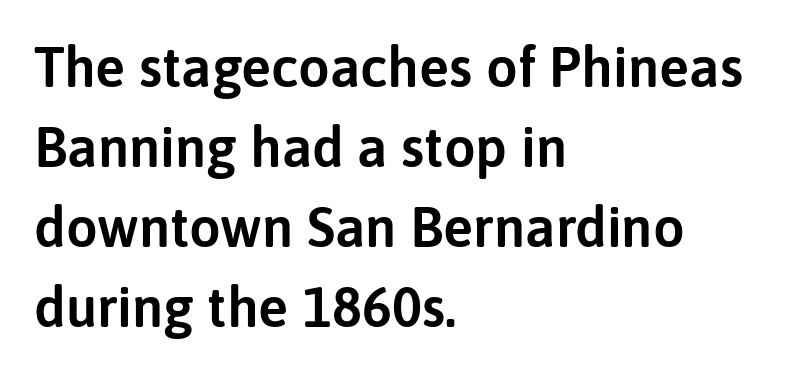
Q: Is the text italic (slanted)? A: No, it is upright.
Q: Is the typeface a serif or a sans-serif typeface? A: Sans-serif.
Q: Is the text underlined? A: No.
Q: How is the paragraph aligned? A: Left-aligned.
Q: Is the spacing between letters normal or unusually wide? A: Normal.
Q: Is the spacing between lines tight, normal or loose? A: Normal.
Q: Width (condensed, normal, or wide)? A: Normal.
Q: Stroke contrast? A: Low.
Q: x-height? A: Medium.
Q: Monospaced? A: No.
